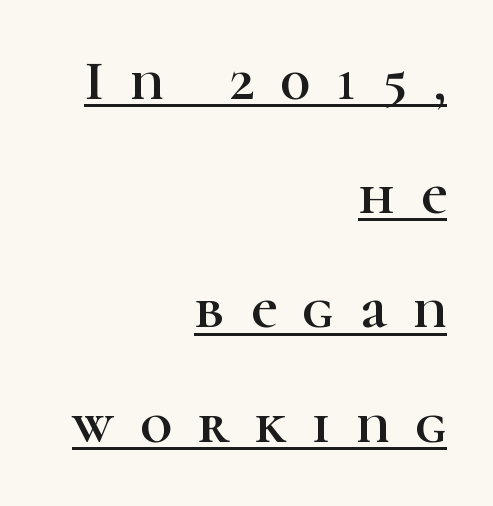
{"serif": "yes", "italic": "no", "width": "normal", "stroke_contrast": "high", "x_height": "medium", "monospaced": "no", "underline": "yes", "align": "right", "line_spacing": "loose", "line_spacing_ratio": 2.04, "letter_spacing": "wide", "letter_spacing_em": 0.47, "glyph_px": 56}
